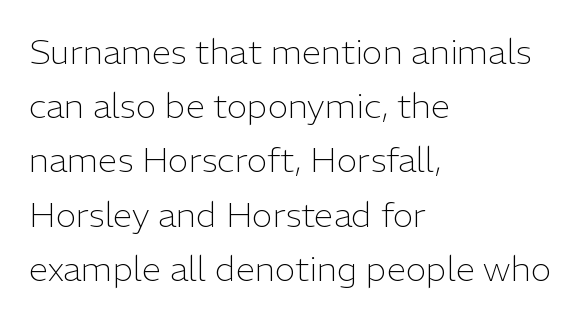
Q: Is the text bold? A: No.
Q: Is the text italic (slanted)? A: No, it is upright.
Q: Is the typeface a serif or a sans-serif typeface? A: Sans-serif.
Q: Is the text underlined? A: No.
Q: How is the paragraph aligned? A: Left-aligned.
Q: Is the spacing between letters normal or unusually wide? A: Normal.
Q: Is the spacing between lines tight, normal or loose? A: Normal.
Q: Width (condensed, normal, or wide)? A: Normal.
Q: Stroke contrast? A: Low.
Q: x-height? A: Medium.
Q: Monospaced? A: No.
